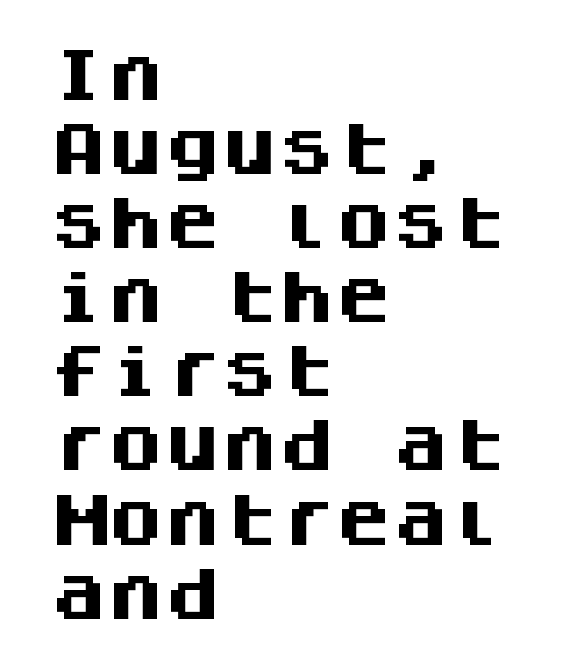
The image shows 57 px heavy sans-serif type, upright, monospaced; set left-aligned, normal line spacing (1.3x), normal letter spacing, not underlined; medium stroke contrast and a large x-height.
